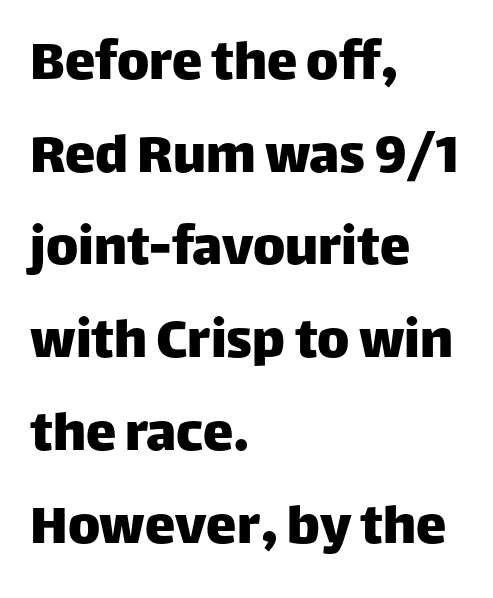
Q: Is the text italic (slanted)? A: No, it is upright.
Q: Is the typeface a serif or a sans-serif typeface? A: Sans-serif.
Q: Is the text underlined? A: No.
Q: How is the paragraph aligned? A: Left-aligned.
Q: Is the spacing between letters normal or unusually wide? A: Normal.
Q: Is the spacing between lines tight, normal or loose? A: Normal.
Q: Width (condensed, normal, or wide)? A: Normal.
Q: Stroke contrast? A: Low.
Q: x-height? A: Large.
Q: Monospaced? A: No.
